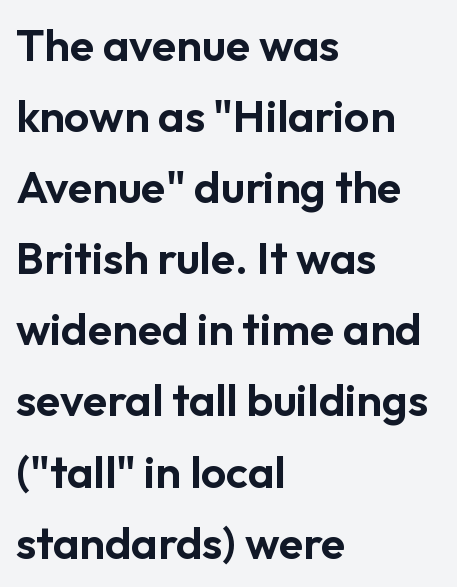
{"serif": "no", "italic": "no", "width": "normal", "stroke_contrast": "low", "x_height": "medium", "monospaced": "no", "underline": "no", "align": "left", "line_spacing": "normal", "line_spacing_ratio": 1.58, "letter_spacing": "normal", "letter_spacing_em": 0.0, "glyph_px": 45}
